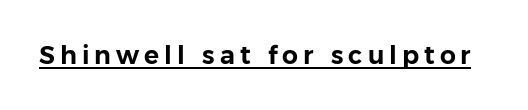
{"italic": "no", "underline": "yes", "letter_spacing": "wide", "letter_spacing_em": 0.2, "glyph_px": 25}
